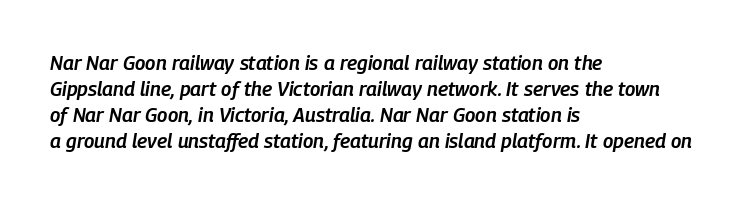
Q: Is the text bold? A: Semi-bold.
Q: Is the text italic (slanted)? A: Yes, it leans right by about 9 degrees.
Q: Is the text underlined? A: No.
Q: How is the paragraph aligned? A: Left-aligned.
Q: Is the spacing between letters normal or unusually wide? A: Normal.
Q: Is the spacing between lines tight, normal or loose? A: Normal.
